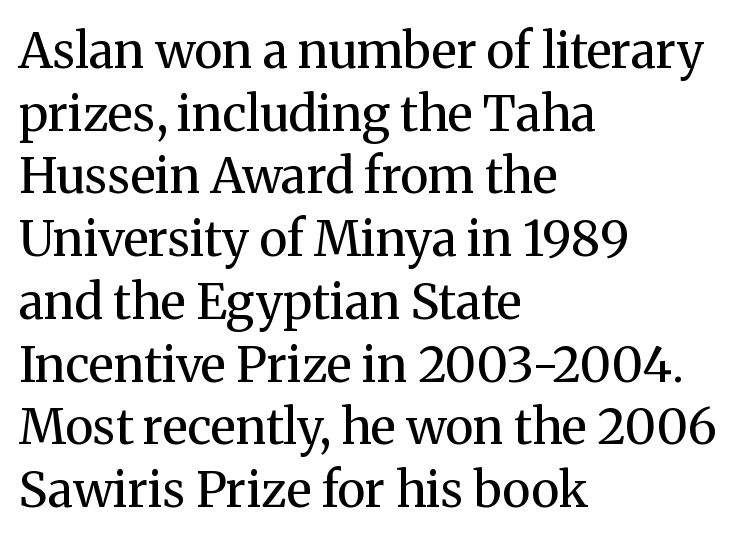
Q: Is the text bold? A: No.
Q: Is the text italic (slanted)? A: No, it is upright.
Q: Is the typeface a serif or a sans-serif typeface? A: Serif.
Q: Is the text underlined? A: No.
Q: How is the paragraph aligned? A: Left-aligned.
Q: Is the spacing between letters normal or unusually wide? A: Normal.
Q: Is the spacing between lines tight, normal or loose? A: Normal.
Q: Width (condensed, normal, or wide)? A: Normal.
Q: Stroke contrast? A: Medium.
Q: x-height? A: Medium.
Q: Monospaced? A: No.
